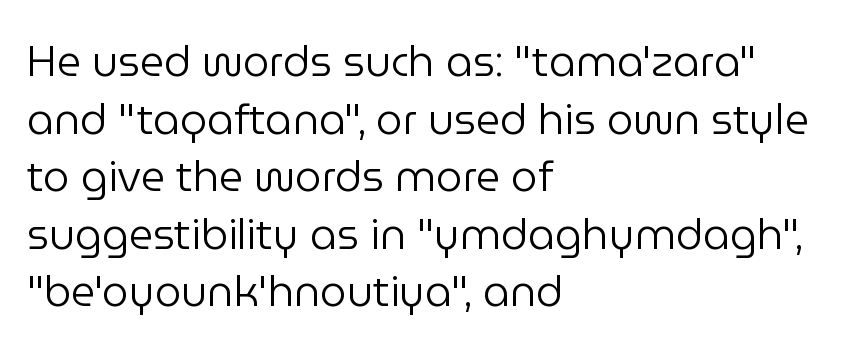
Q: Is the text bold? A: No.
Q: Is the text italic (slanted)? A: No, it is upright.
Q: Is the typeface a serif or a sans-serif typeface? A: Sans-serif.
Q: Is the text underlined? A: No.
Q: How is the paragraph aligned? A: Left-aligned.
Q: Is the spacing between letters normal or unusually wide? A: Normal.
Q: Is the spacing between lines tight, normal or loose? A: Normal.
Q: Width (condensed, normal, or wide)? A: Normal.
Q: Stroke contrast? A: Low.
Q: x-height? A: Medium.
Q: Monospaced? A: No.
